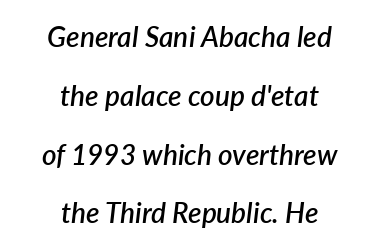
The image shows 28 px semibold type, italic (leaning right); set centered, loose line spacing (2.1x), normal letter spacing, not underlined; low stroke contrast and a medium x-height.
